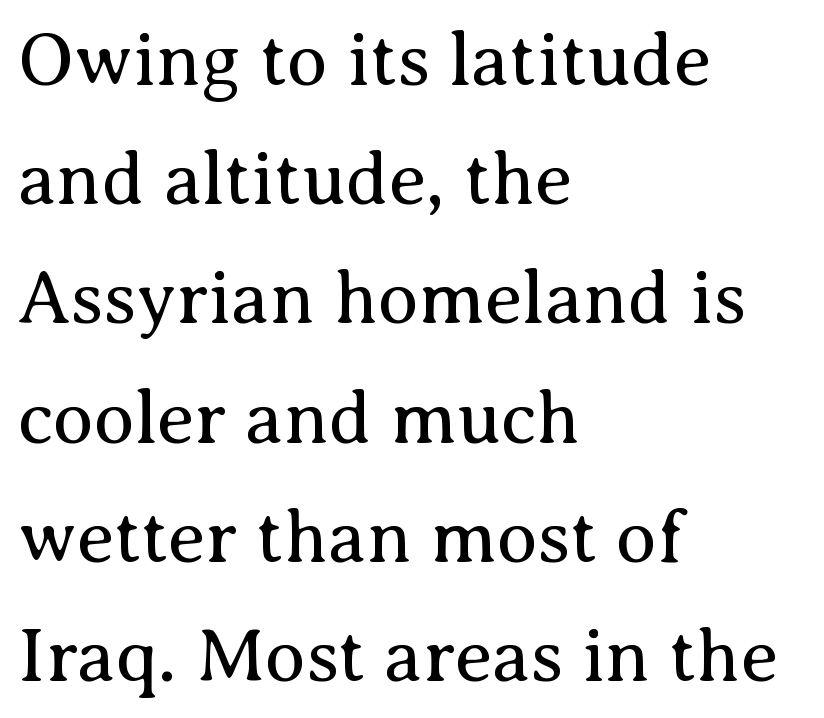
{"serif": "yes", "italic": "no", "bold": "no", "weight": "regular", "width": "normal", "stroke_contrast": "medium", "x_height": "medium", "monospaced": "no", "underline": "no", "align": "left", "line_spacing": "normal", "line_spacing_ratio": 1.59, "letter_spacing": "normal", "letter_spacing_em": 0.0, "glyph_px": 75}
